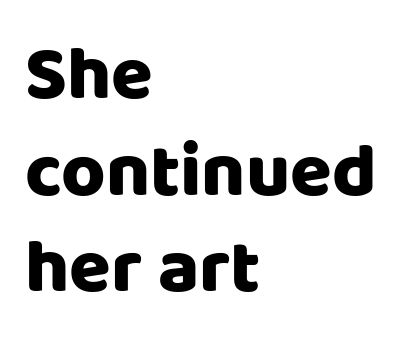
Q: Is the text italic (slanted)? A: No, it is upright.
Q: Is the typeface a serif or a sans-serif typeface? A: Sans-serif.
Q: Is the text underlined? A: No.
Q: How is the paragraph aligned? A: Left-aligned.
Q: Is the spacing between letters normal or unusually wide? A: Normal.
Q: Is the spacing between lines tight, normal or loose? A: Normal.
Q: Width (condensed, normal, or wide)? A: Normal.
Q: Stroke contrast? A: Low.
Q: x-height? A: Large.
Q: Monospaced? A: No.
